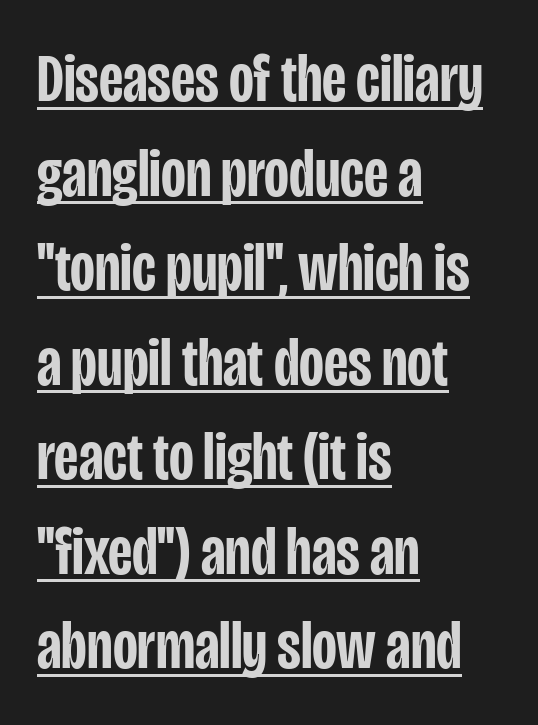
{"serif": "no", "italic": "no", "bold": "semi", "weight": "semibold", "width": "condensed", "stroke_contrast": "low", "x_height": "large", "monospaced": "no", "underline": "yes", "align": "left", "line_spacing": "normal", "line_spacing_ratio": 1.39, "letter_spacing": "normal", "letter_spacing_em": 0.0, "glyph_px": 68}
